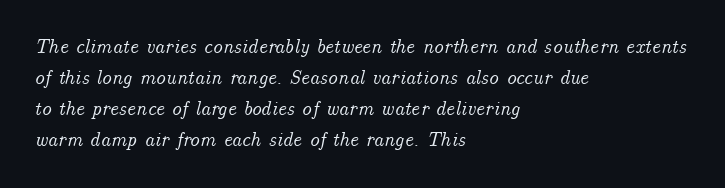
The image shows 20 px text type, italic (leaning right); set left-aligned, normal line spacing (1.55x), normal letter spacing, not underlined.
